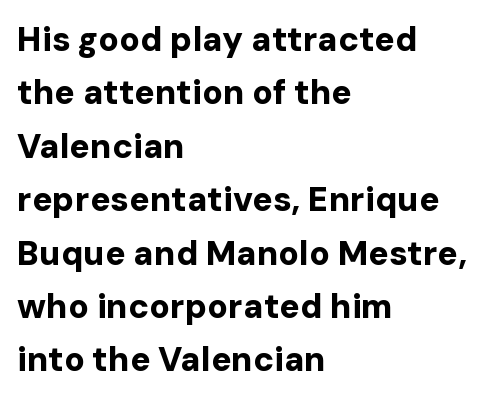
{"serif": "no", "italic": "no", "bold": "yes", "weight": "bold", "width": "normal", "stroke_contrast": "low", "x_height": "medium", "monospaced": "no", "underline": "no", "align": "left", "line_spacing": "normal", "line_spacing_ratio": 1.57, "letter_spacing": "normal", "letter_spacing_em": 0.0, "glyph_px": 34}
